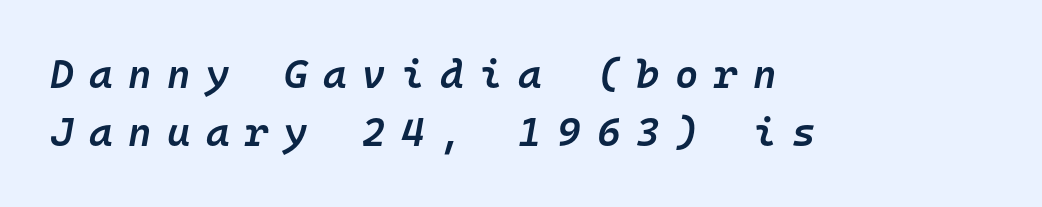
The image shows 40 px semibold type, italic (leaning right), monospaced; set left-aligned, normal line spacing (1.46x), unusually wide letter spacing (+0.39 em), not underlined; low stroke contrast and a medium x-height.
